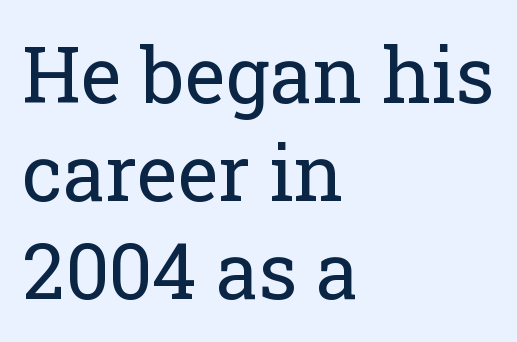
Q: Is the text bold? A: No.
Q: Is the text italic (slanted)? A: No, it is upright.
Q: Is the typeface a serif or a sans-serif typeface? A: Serif.
Q: Is the text underlined? A: No.
Q: How is the paragraph aligned? A: Left-aligned.
Q: Is the spacing between letters normal or unusually wide? A: Normal.
Q: Is the spacing between lines tight, normal or loose? A: Normal.
Q: Width (condensed, normal, or wide)? A: Normal.
Q: Stroke contrast? A: Low.
Q: x-height? A: Medium.
Q: Monospaced? A: No.
